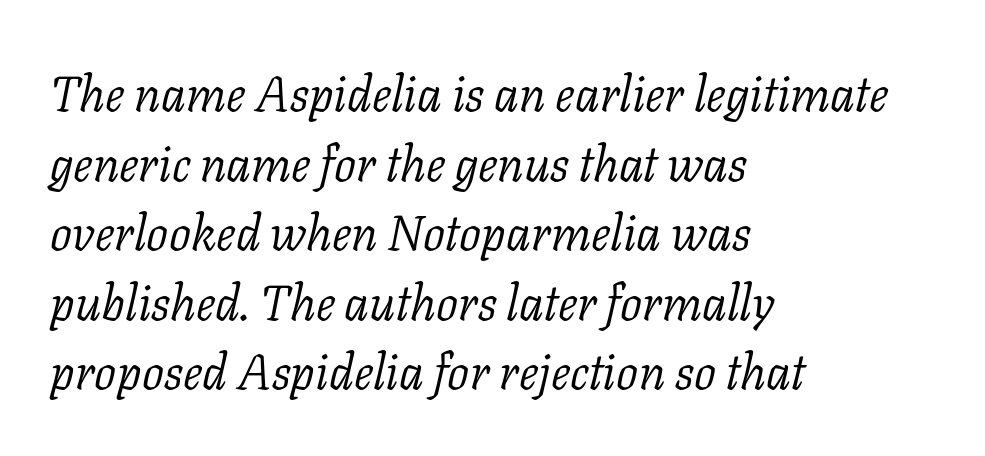
The image shows 49 px light serif type, italic (leaning right); set left-aligned, normal line spacing (1.42x), normal letter spacing, not underlined; low stroke contrast and a medium x-height.
